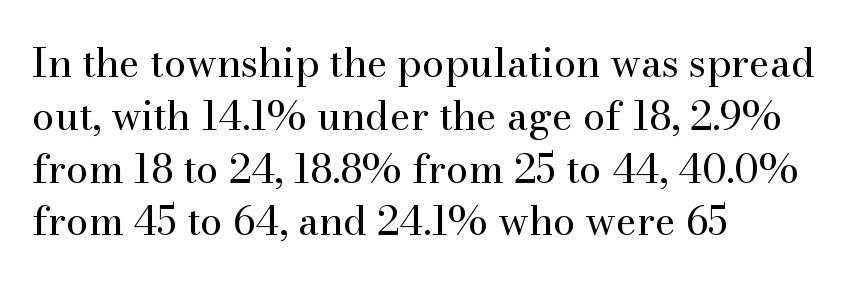
Q: Is the text bold? A: No.
Q: Is the text italic (slanted)? A: No, it is upright.
Q: Is the typeface a serif or a sans-serif typeface? A: Serif.
Q: Is the text underlined? A: No.
Q: How is the paragraph aligned? A: Left-aligned.
Q: Is the spacing between letters normal or unusually wide? A: Normal.
Q: Is the spacing between lines tight, normal or loose? A: Normal.
Q: Width (condensed, normal, or wide)? A: Normal.
Q: Stroke contrast? A: Medium.
Q: x-height? A: Small.
Q: Monospaced? A: No.
